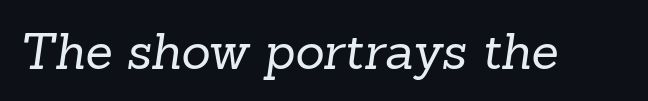
Q: Is the text bold? A: No.
Q: Is the typeface a serif or a sans-serif typeface? A: Serif.
Q: Is the text underlined? A: No.
Q: Is the spacing between letters normal or unusually wide? A: Normal.
Q: Width (condensed, normal, or wide)? A: Normal.
Q: Stroke contrast? A: Low.
Q: x-height? A: Medium.
Q: Monospaced? A: No.
